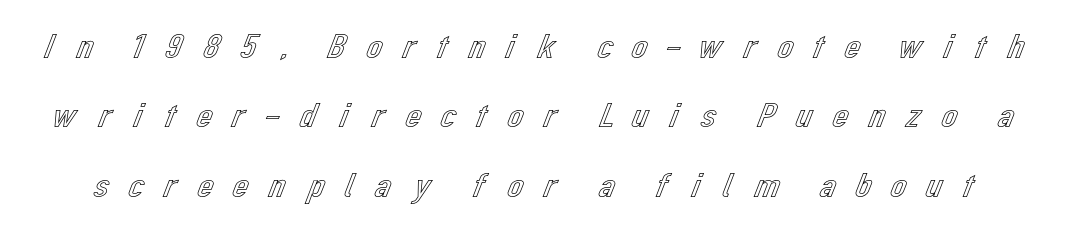
Each word looks stretched out because of the extra space between its letters. You could not count columns in this text — the font is proportionally spaced. The leading is generous, giving the passage an open texture.
